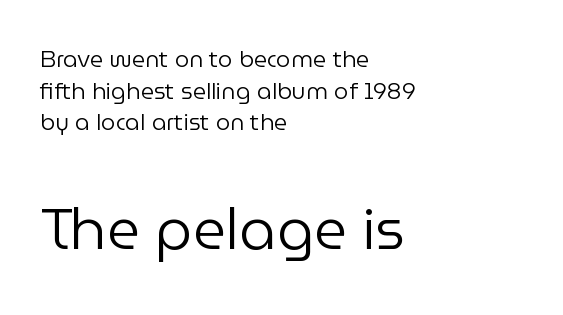
Stroke thickness stays within the range of a standard reading face or lighter. Reading down the block, your eye returns to a fixed left position each line. Think of a printed novel: that variable character pitch is what you see here. Every stem runs plumb, perpendicular to the baseline. Any mark beneath the type? The region is blank. How are the letters spaced? Ordinarily, with no added tracking.
